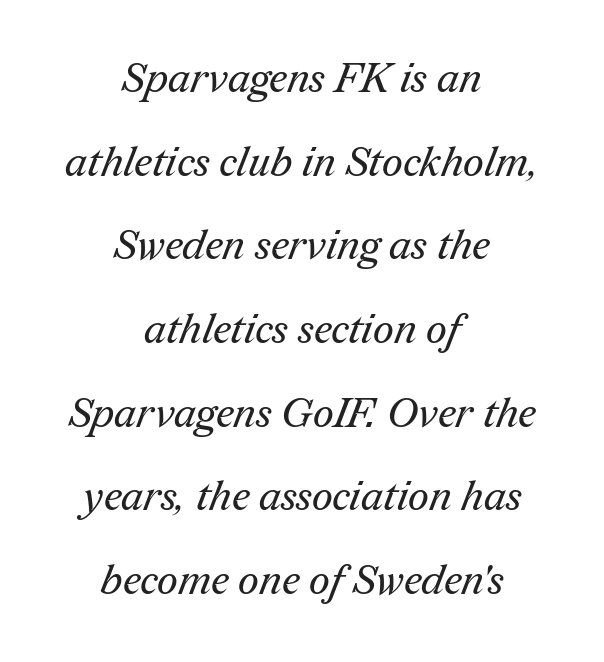
The image shows 41 px regular-weight serif type; set centered, loose line spacing (2.04x), normal letter spacing, not underlined; medium stroke contrast and a medium x-height.
